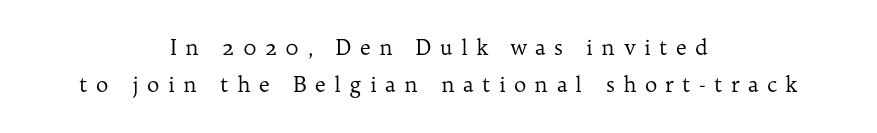
{"italic": "no", "bold": "no", "underline": "no", "align": "center", "line_spacing_ratio": 1.77, "letter_spacing": "wide", "letter_spacing_em": 0.39, "glyph_px": 21}
